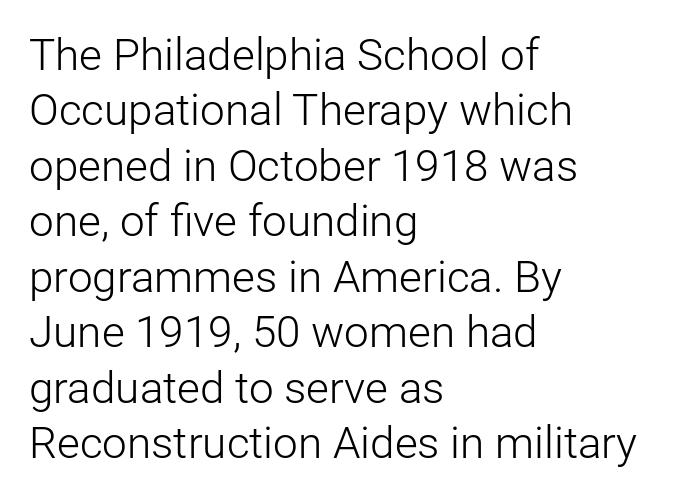
I'd call this a sans setting — the letters go barefoot. Students, note that the glyphs here touch the page at normal intervals. The specimen reads as upright at a glance. Is this a fixed-width face? No — the glyphs have proportional, varying widths. The ragged edge is on the right, which tells us the setting is flush left.
